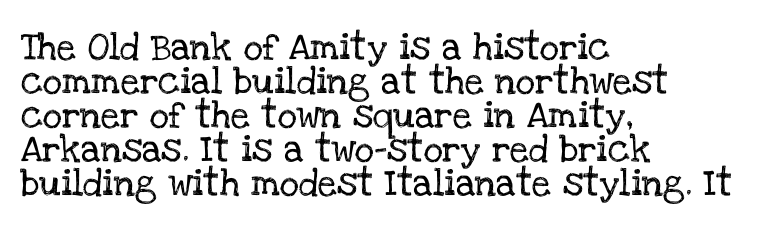
{"italic": "no", "underline": "no", "align": "left", "line_spacing": "normal", "line_spacing_ratio": 1.26, "letter_spacing": "normal", "letter_spacing_em": 0.0, "glyph_px": 27}
